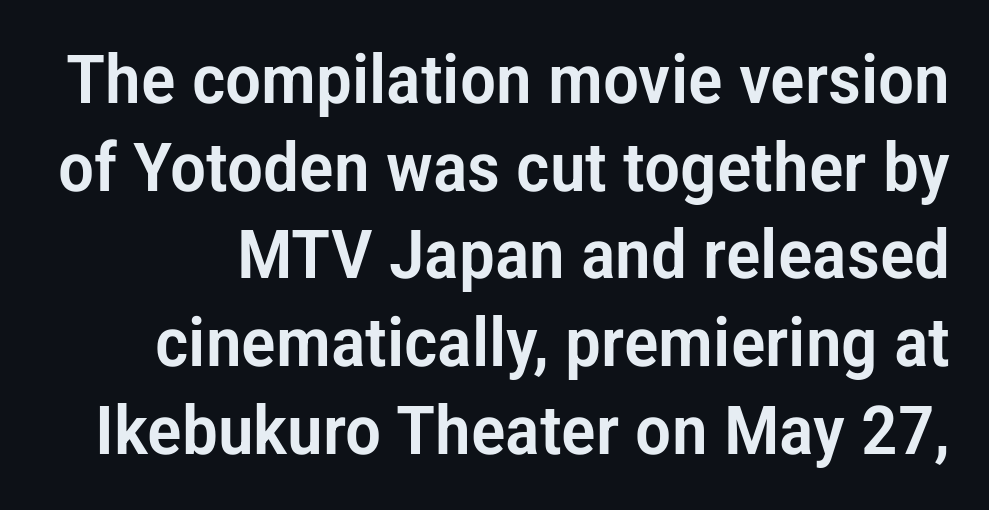
The image shows 68 px condensed sans-serif type, upright; set normal line spacing (1.29x), normal letter spacing, not underlined; low stroke contrast and a medium x-height.
